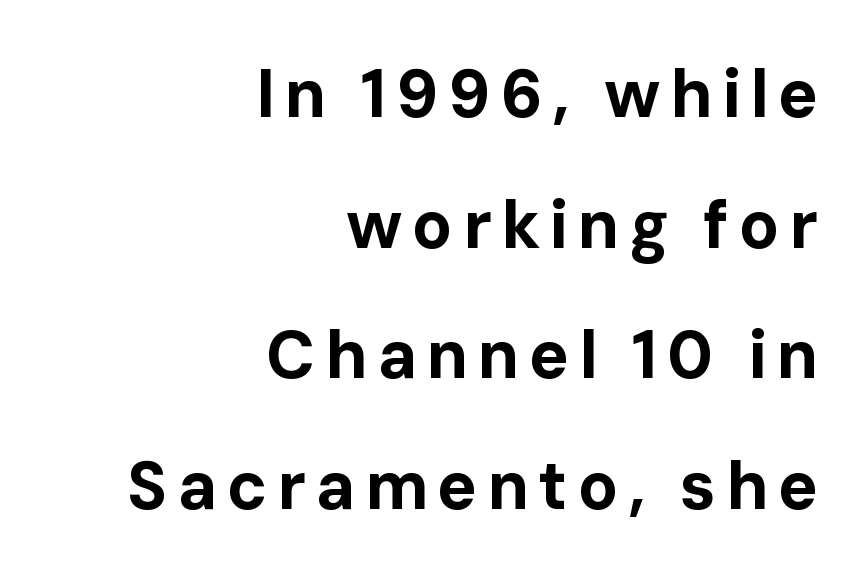
Typeset ragged left — the right edge is the straight one. Each letter keeps its own natural width here, so spacing adapts to shape. A typesetter would label this face a sans. It's the straight-up-and-down kind of type. Baseline-to-baseline distance is far greater than the letter height.
